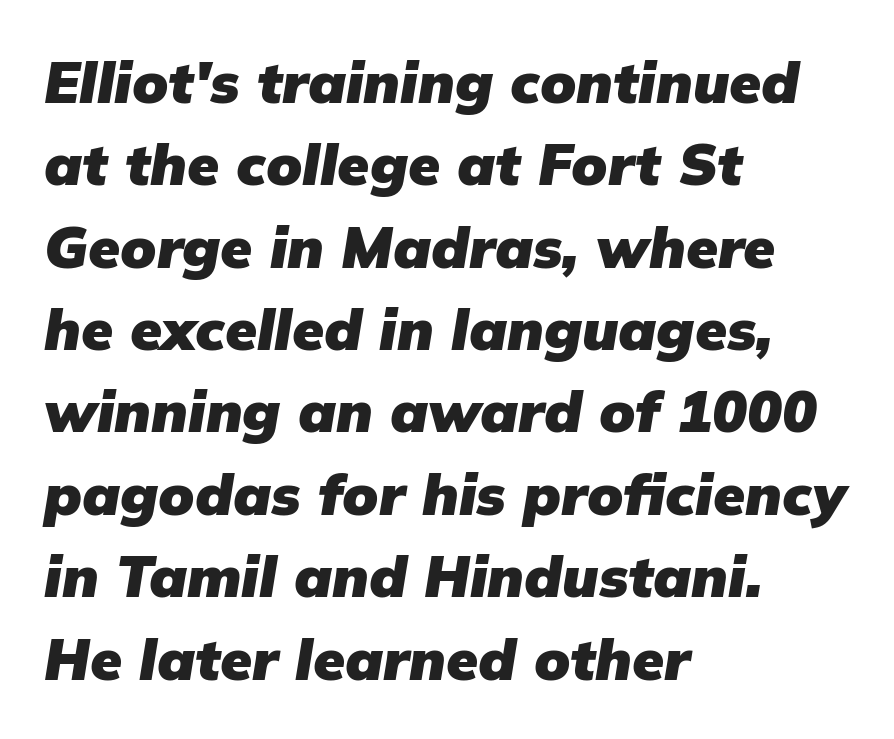
{"italic": "yes", "lean": "right", "slant_degrees": 9, "bold": "yes", "weight": "heavy", "width": "normal", "stroke_contrast": "low", "x_height": "medium", "monospaced": "no", "underline": "no", "align": "left", "line_spacing": "normal", "line_spacing_ratio": 1.42, "letter_spacing": "normal", "letter_spacing_em": 0.0, "glyph_px": 58}
